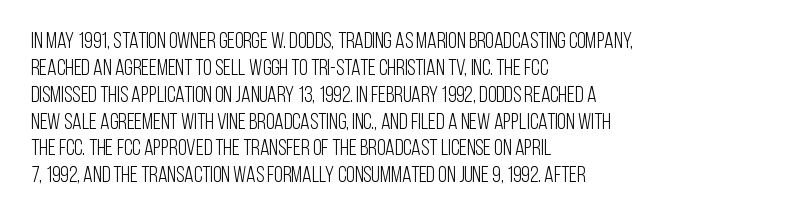
Honestly, the letter spacing is just normal — you wouldn't notice it. A student would call this left alignment; a typographer would say flush left, rag right. The font sits on the lighter half of the weight spectrum, regular included. Just letters on the line, the space beneath them empty.
